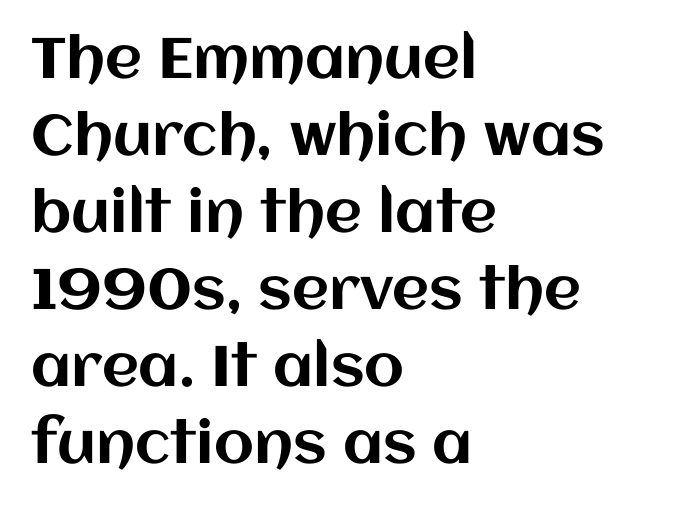
The compositor pushed each line to the left boundary. If you measured baseline to baseline, you'd find a middling distance. Varying glyph widths throughout — classic text-font behaviour. Letters rest on an invisible, unmarked baseline. Posture: vertical.
